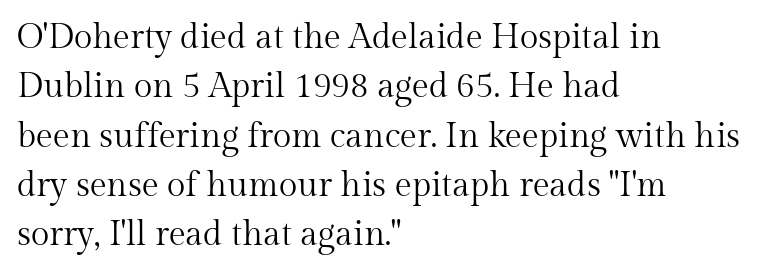
{"serif": "yes", "italic": "no", "bold": "no", "weight": "regular", "width": "normal", "stroke_contrast": "medium", "x_height": "medium", "monospaced": "no", "underline": "no", "align": "left", "line_spacing": "normal", "line_spacing_ratio": 1.45, "letter_spacing": "normal", "letter_spacing_em": 0.0, "glyph_px": 34}
